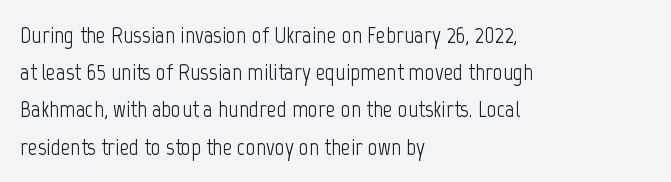
Ordinary non-slanted type is in use. This sample uses plain, unmodified letter spacing. Has an underline been added? It has not. The designer left line spacing at the default. The cut favours lightness, reaching ordinary text weight at its darkest. Layout note: lines flush left.
